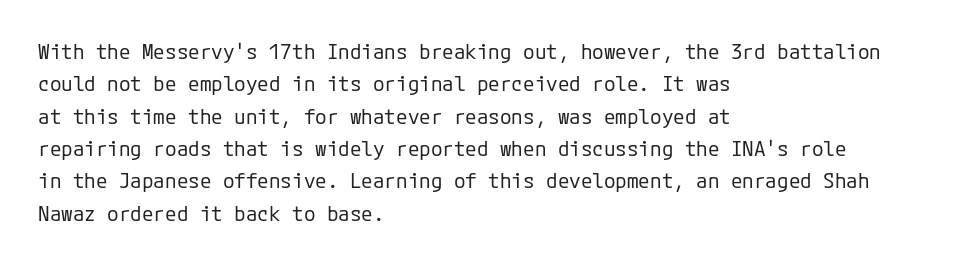
{"italic": "no", "bold": "no", "underline": "no", "align": "left", "line_spacing": "normal", "line_spacing_ratio": 1.54, "letter_spacing": "normal", "letter_spacing_em": 0.0, "glyph_px": 21}
